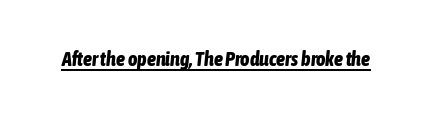
{"italic": "yes", "lean": "right", "slant_degrees": 6, "bold": "yes", "underline": "yes", "letter_spacing": "normal", "letter_spacing_em": 0.0, "glyph_px": 20}
